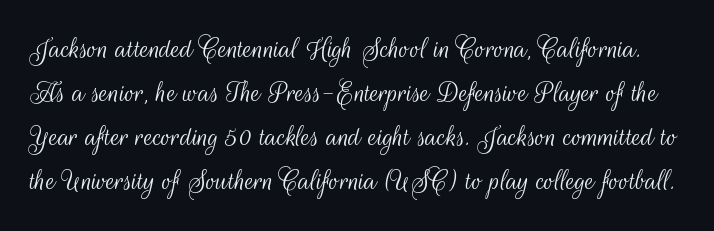
Q: Is the text bold? A: No.
Q: Is the text italic (slanted)? A: Yes.
Q: Is the typeface a serif or a sans-serif typeface? A: Sans-serif.
Q: Is the text underlined? A: No.
Q: Is the spacing between letters normal or unusually wide? A: Normal.
Q: Is the spacing between lines tight, normal or loose? A: Normal.
Q: Width (condensed, normal, or wide)? A: Condensed.
Q: Stroke contrast? A: Medium.
Q: x-height? A: Small.
Q: Monospaced? A: No.
